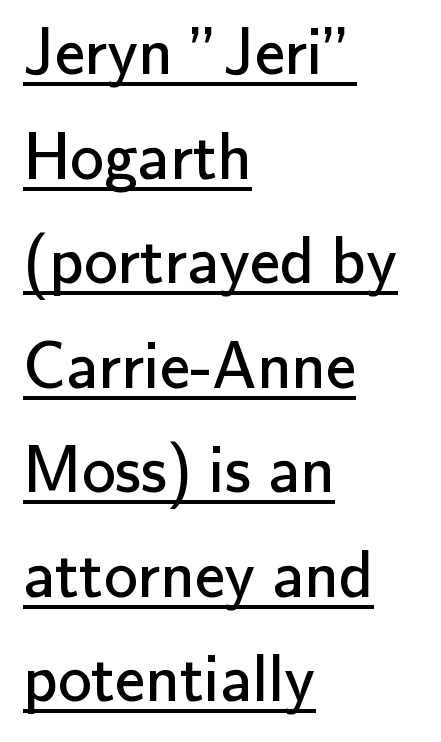
The image shows 67 px regular-weight sans-serif type, upright; set left-aligned, normal line spacing (1.56x), normal letter spacing, underlined; low stroke contrast and a small x-height.
